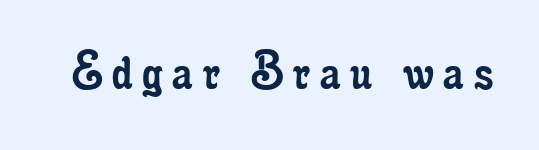
Q: Is the text bold? A: No.
Q: Is the text italic (slanted)? A: No, it is upright.
Q: Is the typeface a serif or a sans-serif typeface? A: Serif.
Q: Is the text underlined? A: No.
Q: Width (condensed, normal, or wide)? A: Condensed.
Q: Stroke contrast? A: Low.
Q: x-height? A: Small.
Q: Monospaced? A: No.
